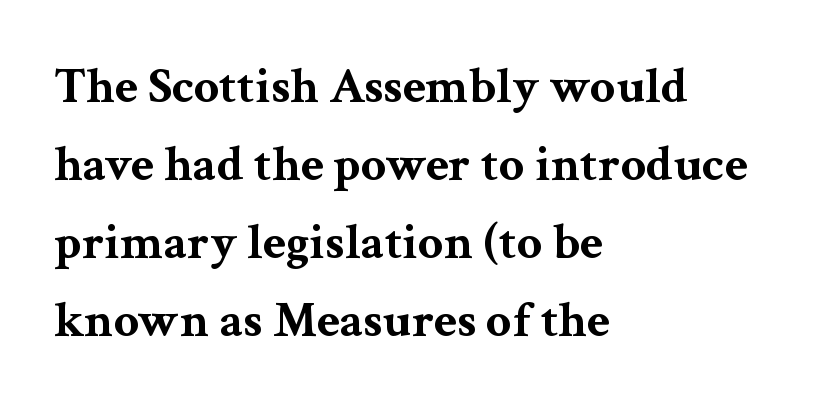
Here the glyphs are tracked normally, forming tight word shapes. Notice how the stems are strictly vertical — no italics here. Spacing verdict: proportional, widths tailored to each character. You'd pick this weight for a headline — it's a proper bold. Each letter's strokes conclude with small projecting serifs. This rendering features lettering with no underline.
